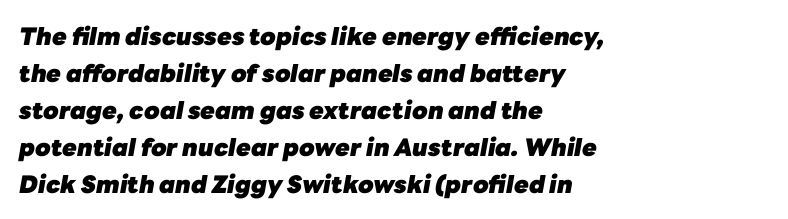
The image shows 24 px bold type, italic (leaning right); set left-aligned, normal line spacing (1.54x), normal letter spacing, not underlined.
